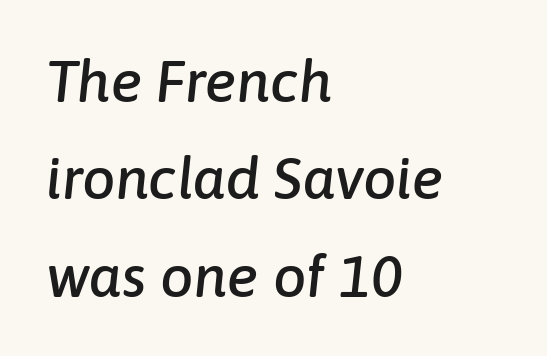
Q: Is the text italic (slanted)? A: Yes, it leans right by about 6 degrees.
Q: Is the text underlined? A: No.
Q: How is the paragraph aligned? A: Left-aligned.
Q: Is the spacing between letters normal or unusually wide? A: Normal.
Q: Is the spacing between lines tight, normal or loose? A: Normal.
Q: Width (condensed, normal, or wide)? A: Normal.
Q: Stroke contrast? A: Low.
Q: x-height? A: Medium.
Q: Monospaced? A: No.
